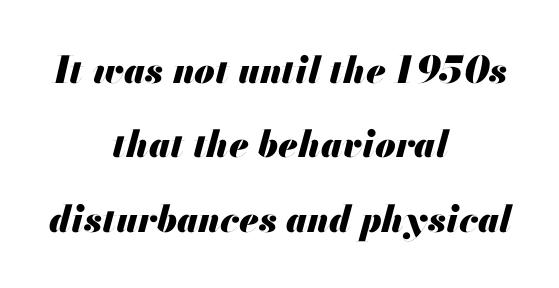
The image shows 37 px heavy type, italic (leaning right); set centered, loose line spacing (2.01x), normal letter spacing, not underlined; medium stroke contrast and a small x-height.
